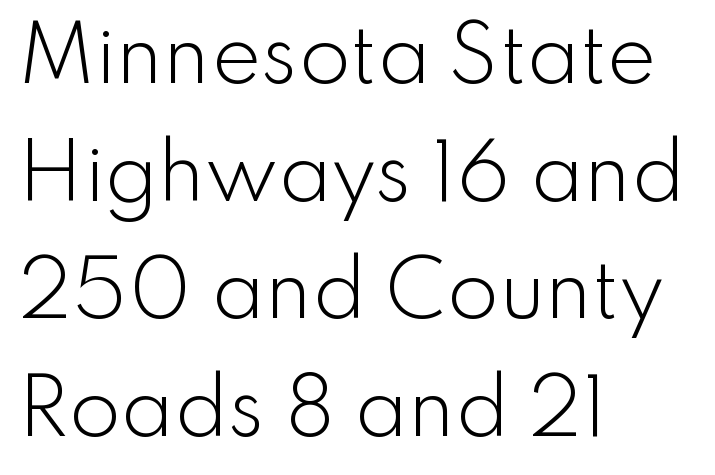
The image shows 75 px light sans-serif type, upright; set left-aligned, normal line spacing (1.57x), normal letter spacing, not underlined; low stroke contrast and a small x-height.
